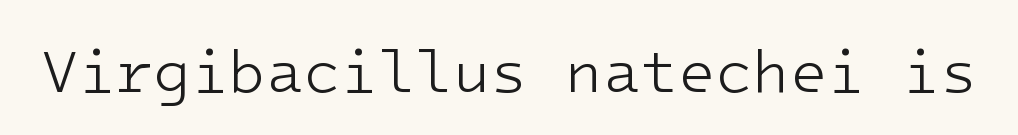
Stroke mass is kept to a normal reading level or below. Words appear dense and cohesive because spacing is normal. Glance below the letters and you will spot only blank space. The letters march in equal steps, a hallmark of fixed-pitch type. To sum up the face: it is a sans, with no serifs. Posture: vertical.
